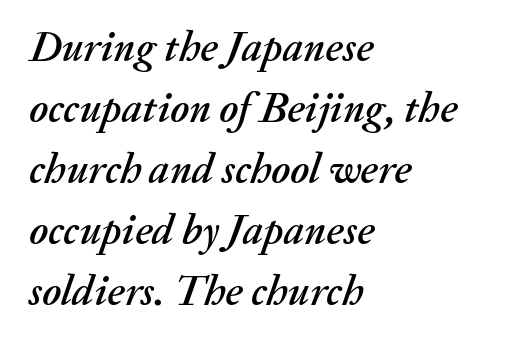
The specimen omits any rule beneath the text block's lines. Is the block centered? No — it sits flush against the left margin. Nobody touched the tracking dial on this one. The leading is moderate, giving the passage an even texture. Observe the lean: these are italic letterforms.
